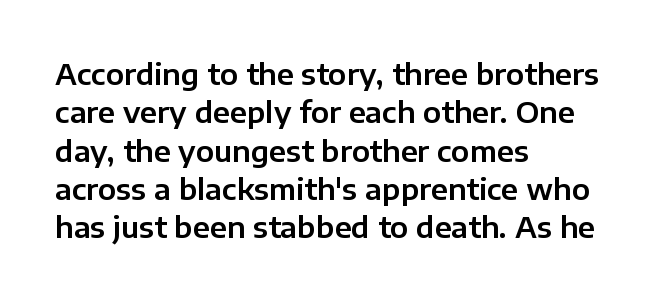
{"serif": "no", "italic": "no", "width": "normal", "stroke_contrast": "low", "x_height": "medium", "monospaced": "no", "underline": "no", "align": "left", "line_spacing": "normal", "line_spacing_ratio": 1.32, "letter_spacing": "normal", "letter_spacing_em": 0.0, "glyph_px": 29}
